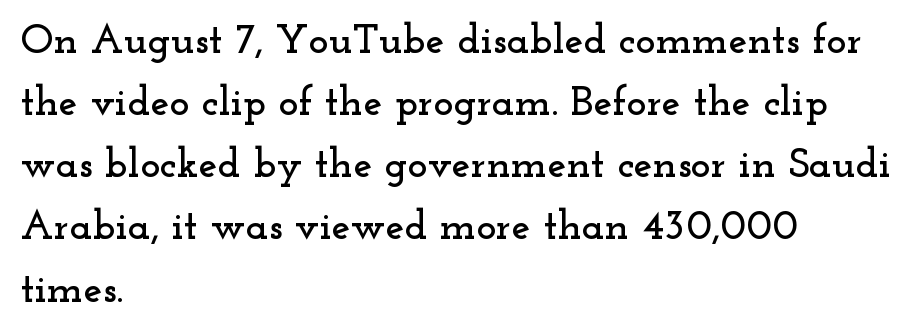
Q: Is the text italic (slanted)? A: No, it is upright.
Q: Is the typeface a serif or a sans-serif typeface? A: Serif.
Q: Is the text underlined? A: No.
Q: How is the paragraph aligned? A: Left-aligned.
Q: Is the spacing between letters normal or unusually wide? A: Normal.
Q: Is the spacing between lines tight, normal or loose? A: Normal.
Q: Width (condensed, normal, or wide)? A: Wide.
Q: Stroke contrast? A: Low.
Q: x-height? A: Small.
Q: Monospaced? A: No.
